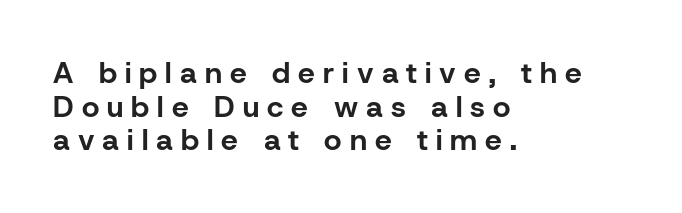
Q: Is the text bold? A: Yes.
Q: Is the text italic (slanted)? A: No, it is upright.
Q: Is the typeface a serif or a sans-serif typeface? A: Sans-serif.
Q: Is the text underlined? A: No.
Q: How is the paragraph aligned? A: Left-aligned.
Q: Is the spacing between letters normal or unusually wide? A: Unusually wide.
Q: Is the spacing between lines tight, normal or loose? A: Tight.
Q: Width (condensed, normal, or wide)? A: Normal.
Q: Stroke contrast? A: Low.
Q: x-height? A: Medium.
Q: Monospaced? A: No.
